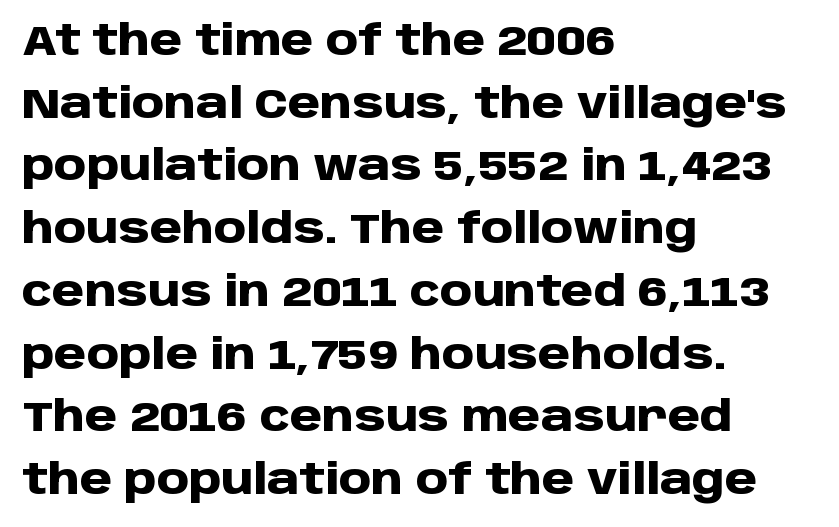
Q: Is the text bold? A: Yes.
Q: Is the text italic (slanted)? A: No, it is upright.
Q: Is the typeface a serif or a sans-serif typeface? A: Sans-serif.
Q: Is the text underlined? A: No.
Q: How is the paragraph aligned? A: Left-aligned.
Q: Is the spacing between letters normal or unusually wide? A: Normal.
Q: Is the spacing between lines tight, normal or loose? A: Normal.
Q: Width (condensed, normal, or wide)? A: Normal.
Q: Stroke contrast? A: Low.
Q: x-height? A: Large.
Q: Monospaced? A: No.
